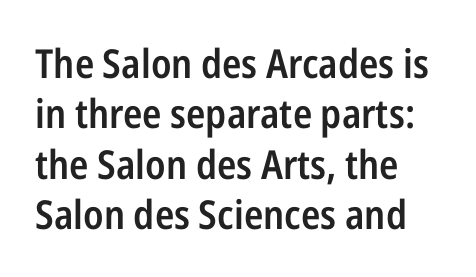
The image shows 40 px semibold, condensed sans-serif type, upright; set left-aligned, normal line spacing (1.26x), normal letter spacing, not underlined; low stroke contrast and a medium x-height.
